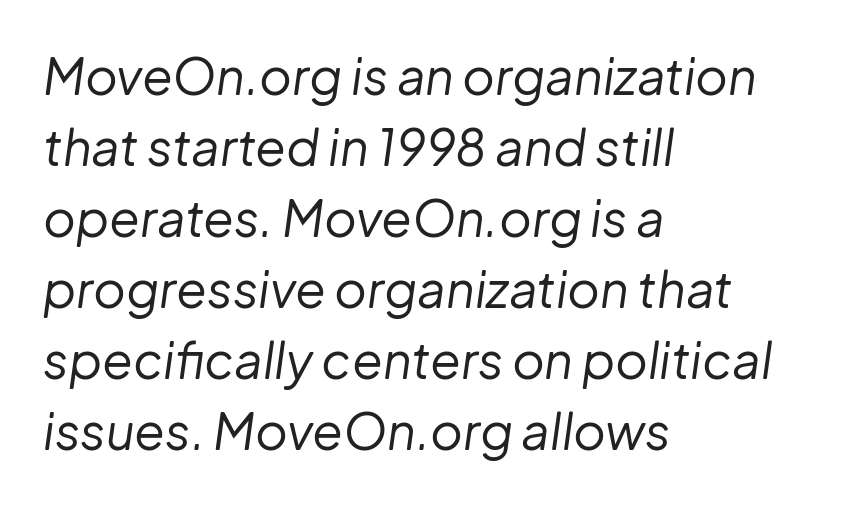
The image shows 50 px regular-weight type, italic (leaning right); set left-aligned, normal line spacing (1.42x), normal letter spacing, not underlined; low stroke contrast and a medium x-height.
